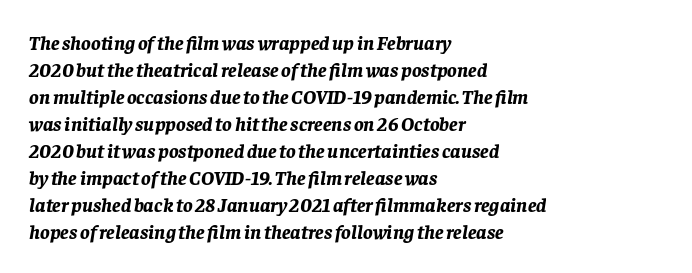
Q: Is the text bold? A: Yes.
Q: Is the text italic (slanted)? A: Yes, it leans right by about 8 degrees.
Q: Is the text underlined? A: No.
Q: How is the paragraph aligned? A: Left-aligned.
Q: Is the spacing between letters normal or unusually wide? A: Normal.
Q: Is the spacing between lines tight, normal or loose? A: Normal.
